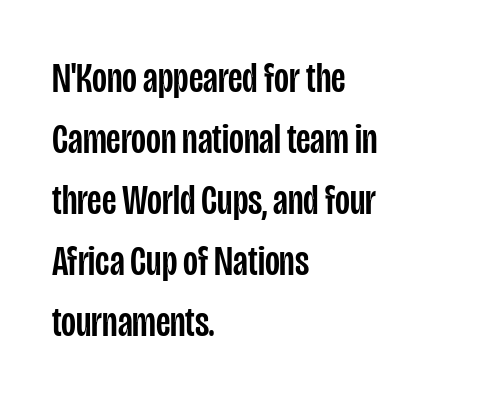
{"serif": "no", "italic": "no", "width": "condensed", "stroke_contrast": "low", "x_height": "large", "monospaced": "no", "underline": "no", "align": "left", "line_spacing": "normal", "line_spacing_ratio": 1.42, "letter_spacing": "normal", "letter_spacing_em": 0.0, "glyph_px": 43}
